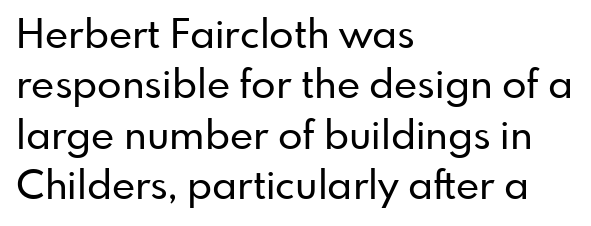
Line starts are locked; line ends wander. Each word holds together tightly as a unit, with standard inter-letter gaps. Serifs: no, the terminals of the letterforms are clean. Vertical spacing — default. This sample has the flowing, uneven cadence of proportional lettering. Every character sits straight up, as roman type does.
